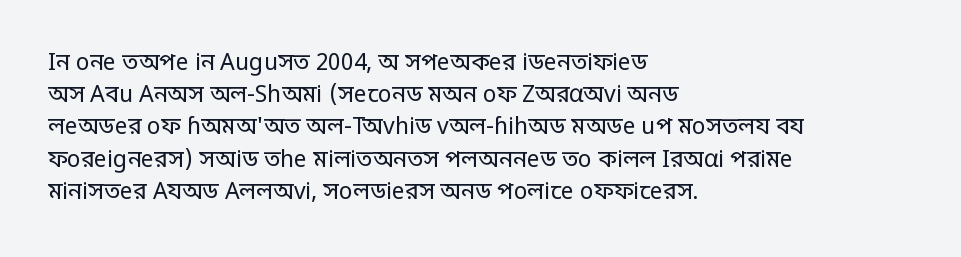
Q: Is the text bold? A: No.
Q: Is the text italic (slanted)? A: No, it is upright.
Q: Is the text underlined? A: No.
Q: How is the paragraph aligned? A: Left-aligned.
Q: Is the spacing between letters normal or unusually wide? A: Normal.
Q: Is the spacing between lines tight, normal or loose? A: Normal.
